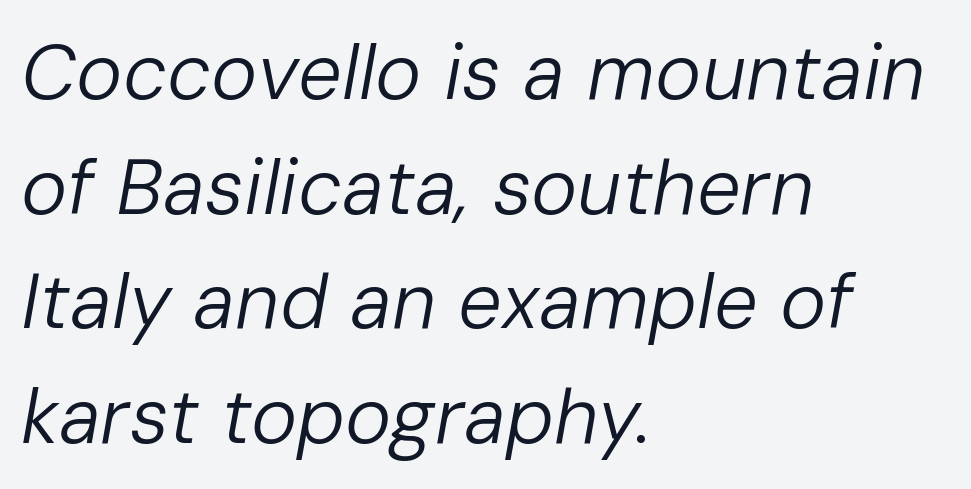
{"italic": "yes", "lean": "right", "slant_degrees": 10, "bold": "no", "weight": "regular", "width": "normal", "stroke_contrast": "low", "x_height": "medium", "monospaced": "no", "underline": "no", "align": "left", "line_spacing": "normal", "line_spacing_ratio": 1.47, "letter_spacing": "normal", "letter_spacing_em": 0.0, "glyph_px": 78}
